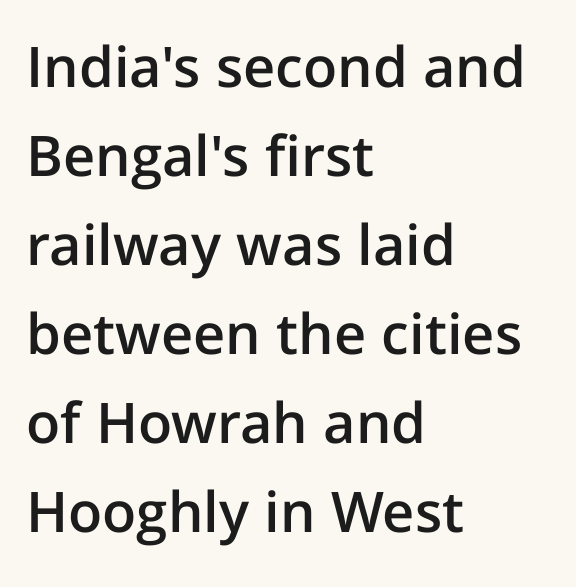
Compared with an ordinary text face, these strokes are moderately heavier — a semibold. The typesetter chose a ragged-right arrangement here. Tall strokes in this sample are plumb rather than angled. I'd call this a sans setting — the letters go barefoot. These lines sit exactly where default settings would place them. The passage shown is typed in a proportional face where columns would drift.
